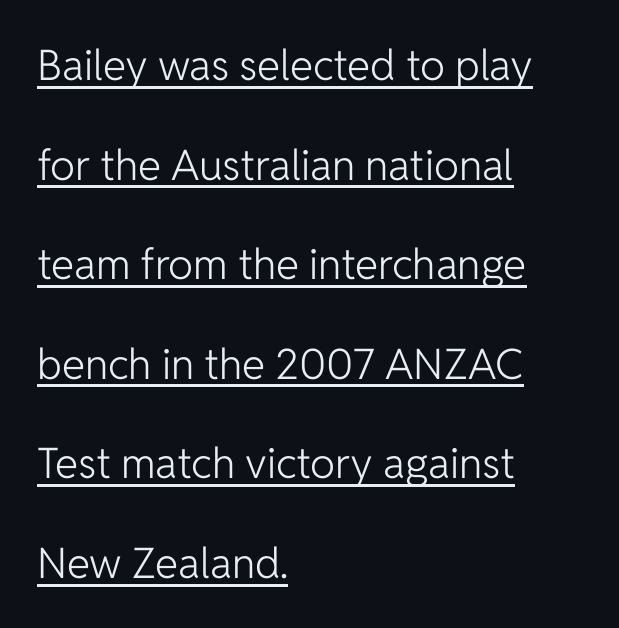
Q: Is the text bold? A: No.
Q: Is the text italic (slanted)? A: No, it is upright.
Q: Is the typeface a serif or a sans-serif typeface? A: Sans-serif.
Q: Is the text underlined? A: Yes.
Q: How is the paragraph aligned? A: Left-aligned.
Q: Is the spacing between letters normal or unusually wide? A: Normal.
Q: Is the spacing between lines tight, normal or loose? A: Loose.
Q: Width (condensed, normal, or wide)? A: Normal.
Q: Stroke contrast? A: Low.
Q: x-height? A: Medium.
Q: Monospaced? A: No.
